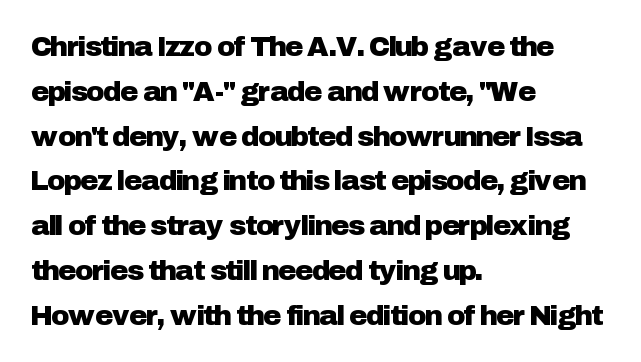
{"serif": "no", "italic": "no", "width": "normal", "stroke_contrast": "low", "x_height": "medium", "monospaced": "no", "underline": "no", "align": "left", "line_spacing": "normal", "line_spacing_ratio": 1.6, "letter_spacing": "normal", "letter_spacing_em": 0.0, "glyph_px": 28}
